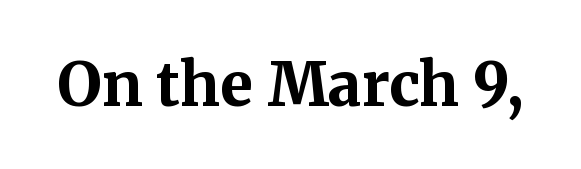
Q: Is the text bold? A: Yes.
Q: Is the text italic (slanted)? A: No, it is upright.
Q: Is the typeface a serif or a sans-serif typeface? A: Serif.
Q: Is the text underlined? A: No.
Q: Is the spacing between letters normal or unusually wide? A: Normal.
Q: Width (condensed, normal, or wide)? A: Normal.
Q: Stroke contrast? A: Medium.
Q: x-height? A: Medium.
Q: Monospaced? A: No.
